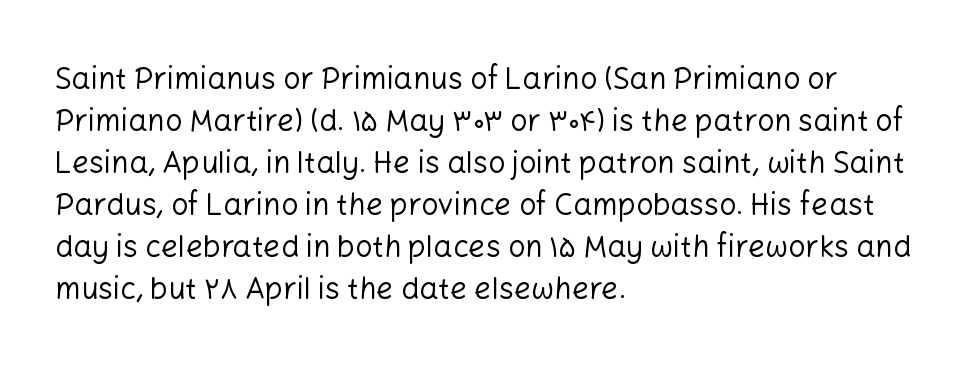
The image shows 30 px regular-weight sans-serif type, upright; set left-aligned, normal line spacing (1.4x), normal letter spacing, not underlined; low stroke contrast and a medium x-height.
